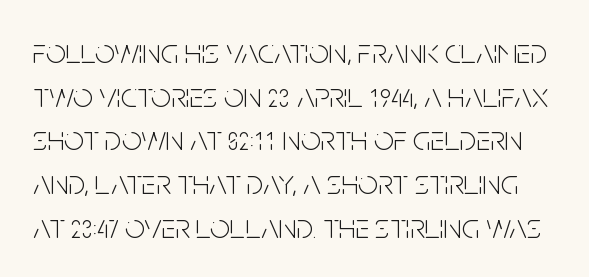
{"serif": "no", "italic": "no", "bold": "no", "weight": "light", "width": "condensed", "stroke_contrast": "low", "x_height": "large", "monospaced": "no", "underline": "no", "line_spacing": "normal", "line_spacing_ratio": 1.25, "letter_spacing": "normal", "letter_spacing_em": 0.0, "glyph_px": 35}
